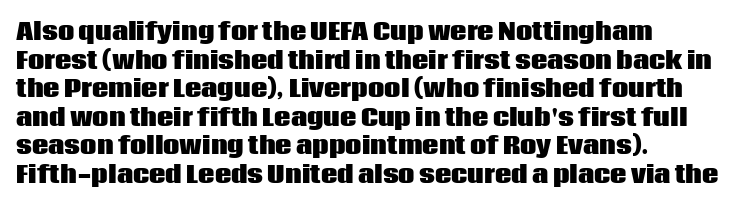
The image shows 23 px bold type, upright; set left-aligned, line spacing 1.24x, normal letter spacing, not underlined.
